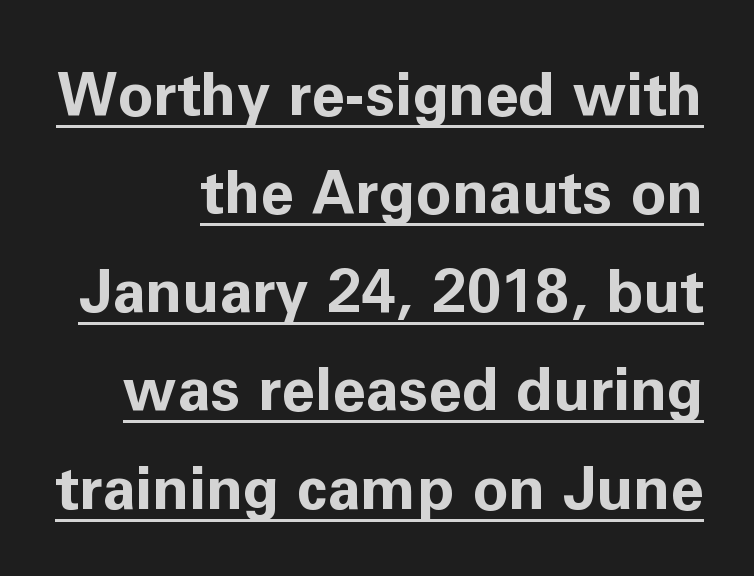
Q: Is the text bold? A: Yes.
Q: Is the text italic (slanted)? A: No, it is upright.
Q: Is the typeface a serif or a sans-serif typeface? A: Sans-serif.
Q: Is the text underlined? A: Yes.
Q: How is the paragraph aligned? A: Right-aligned.
Q: Is the spacing between letters normal or unusually wide? A: Normal.
Q: Is the spacing between lines tight, normal or loose? A: Normal.
Q: Width (condensed, normal, or wide)? A: Normal.
Q: Stroke contrast? A: Low.
Q: x-height? A: Medium.
Q: Monospaced? A: No.
